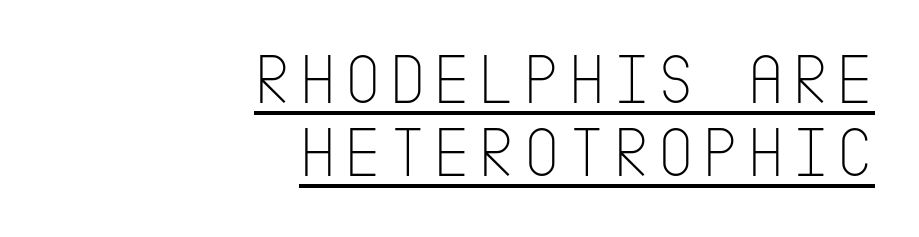
The image shows 72 px thin, condensed sans-serif type, upright; set right-aligned, tight line spacing (1.02x), underlined; low stroke contrast and a large x-height.
